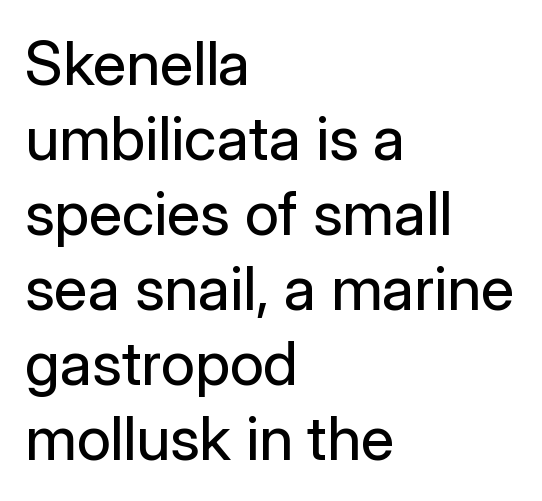
The passage shown is not underscored anywhere. The weight would be labelled regular, book, light, or lighter still. The letters stand straight up with perfectly vertical stems. Character widths vary here, with narrow letters taking less room than wide ones. Which margin do the lines hug? The left one — the right edge is uneven. You can tell from the bare stems that sans-serif type was used.
